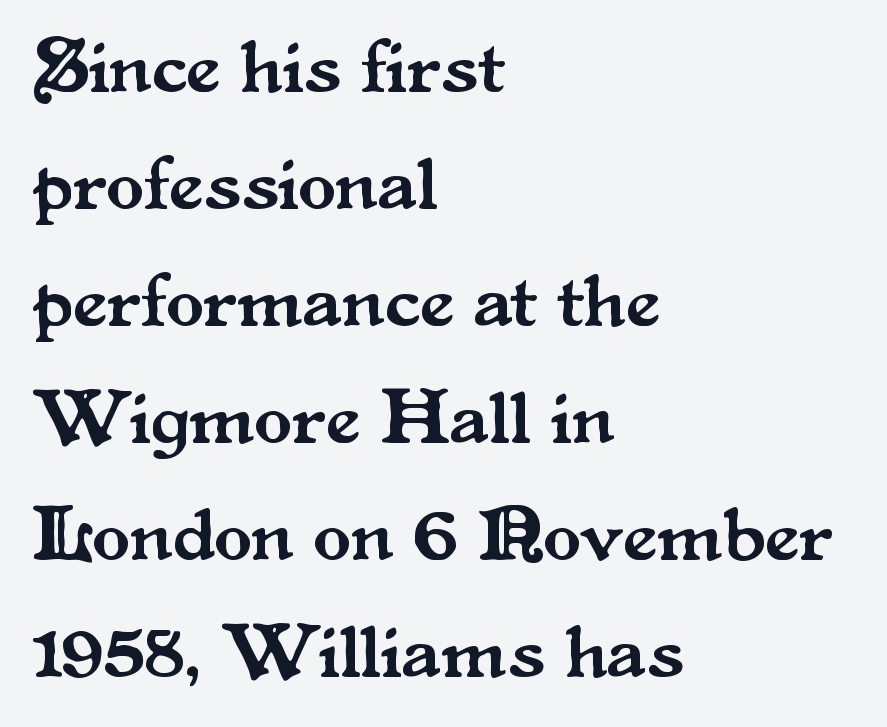
No word sits above an underline. The letters sit at their default tracking, neither squeezed nor spread. Characters remain perfectly vertical along every line. The lines sit at an ordinary, default distance from one another.
